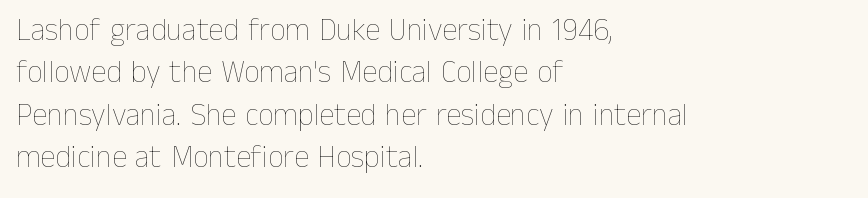
The compositor pushed each line to the left boundary. The vertical gap from one line to the next is medium. Characters remain perfectly vertical along every line. Compared with a typical body face, this is equally light or lighter still. Characters follow at the spacing the type designer built in.
